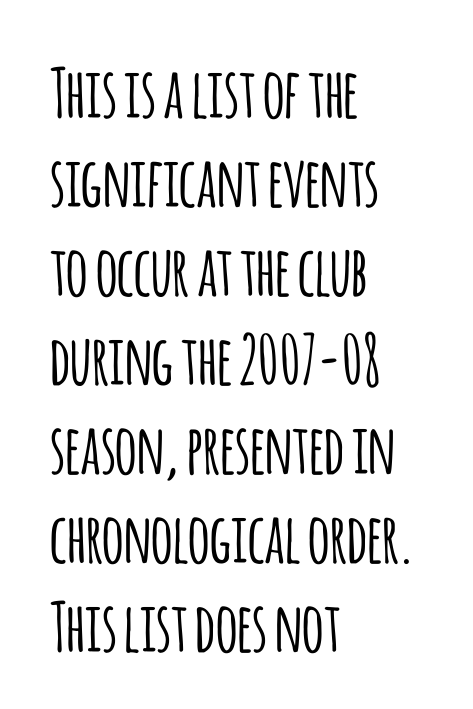
The image shows 68 px condensed sans-serif type, upright; set left-aligned, normal line spacing (1.31x), normal letter spacing, not underlined; low stroke contrast and a large x-height.
